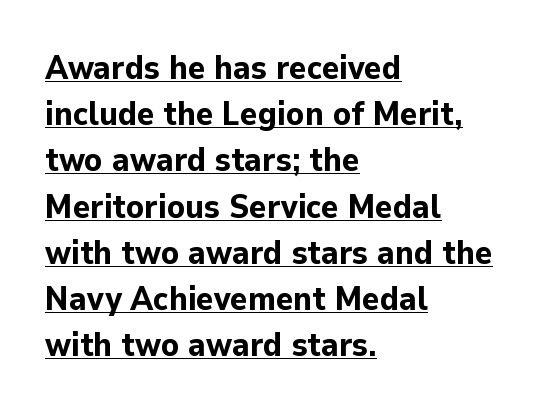
{"serif": "no", "italic": "no", "bold": "yes", "weight": "bold", "width": "normal", "stroke_contrast": "low", "x_height": "medium", "monospaced": "no", "underline": "yes", "align": "left", "line_spacing": "normal", "line_spacing_ratio": 1.4, "letter_spacing": "normal", "letter_spacing_em": 0.0, "glyph_px": 33}
